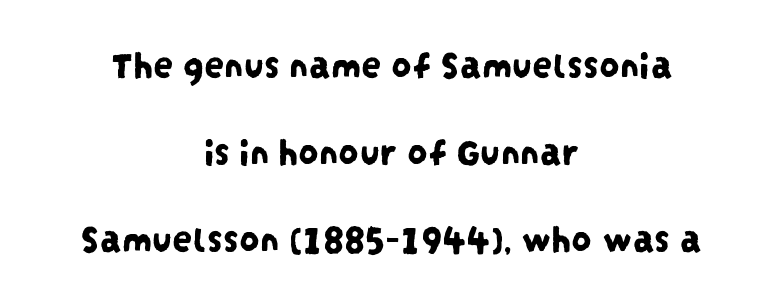
The image shows 40 px condensed sans-serif type; set centered, loose line spacing (2.17x), normal letter spacing, not underlined; low stroke contrast and a large x-height.
